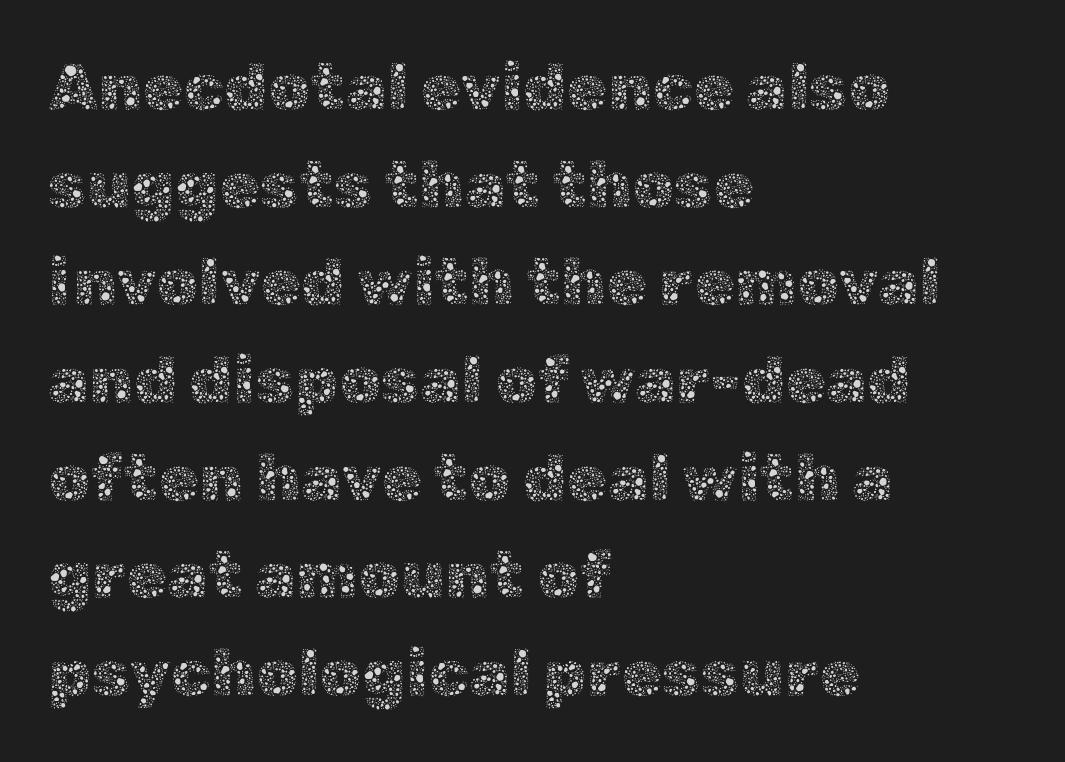
{"italic": "no", "bold": "no", "weight": "thin", "width": "normal", "x_height": "medium", "monospaced": "no", "underline": "no", "align": "left", "line_spacing": "normal", "line_spacing_ratio": 1.48, "letter_spacing": "normal", "letter_spacing_em": 0.0, "glyph_px": 66}
